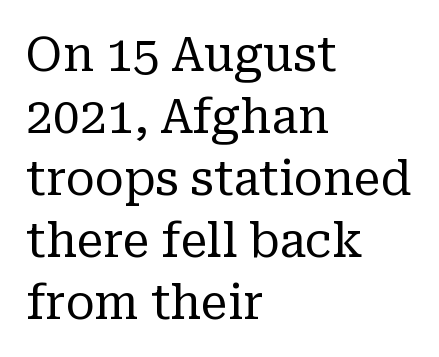
{"serif": "yes", "italic": "no", "bold": "no", "weight": "regular", "width": "normal", "stroke_contrast": "low", "x_height": "medium", "monospaced": "no", "underline": "no", "align": "left", "line_spacing": "normal", "line_spacing_ratio": 1.29, "letter_spacing": "normal", "letter_spacing_em": 0.0, "glyph_px": 48}
